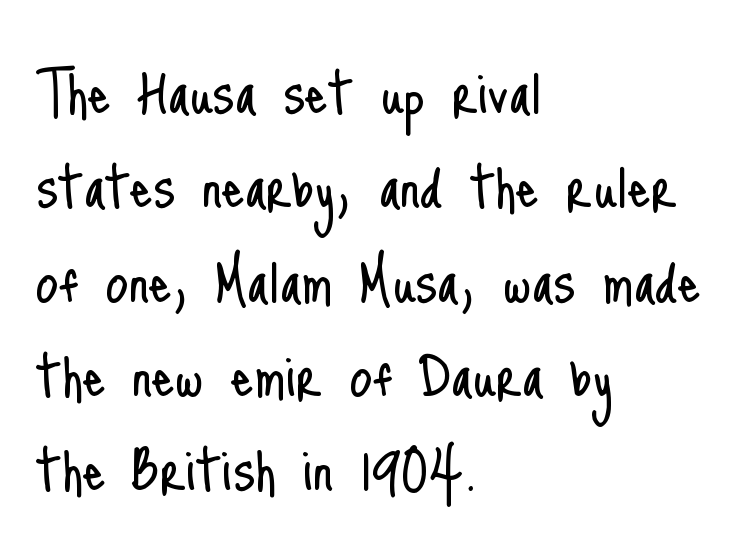
Q: Is the text bold? A: No.
Q: Is the text italic (slanted)? A: No, it is upright.
Q: Is the typeface a serif or a sans-serif typeface? A: Sans-serif.
Q: Is the text underlined? A: No.
Q: How is the paragraph aligned? A: Left-aligned.
Q: Is the spacing between letters normal or unusually wide? A: Normal.
Q: Is the spacing between lines tight, normal or loose? A: Normal.
Q: Width (condensed, normal, or wide)? A: Condensed.
Q: Stroke contrast? A: Low.
Q: x-height? A: Small.
Q: Monospaced? A: No.
